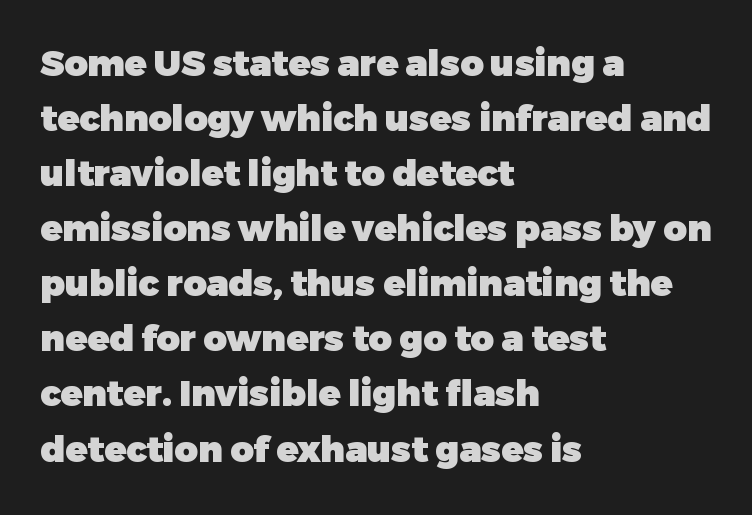
Q: Is the text bold? A: Yes.
Q: Is the text italic (slanted)? A: No, it is upright.
Q: Is the typeface a serif or a sans-serif typeface? A: Sans-serif.
Q: Is the text underlined? A: No.
Q: How is the paragraph aligned? A: Left-aligned.
Q: Is the spacing between letters normal or unusually wide? A: Normal.
Q: Is the spacing between lines tight, normal or loose? A: Normal.
Q: Width (condensed, normal, or wide)? A: Normal.
Q: Stroke contrast? A: Low.
Q: x-height? A: Medium.
Q: Monospaced? A: No.
